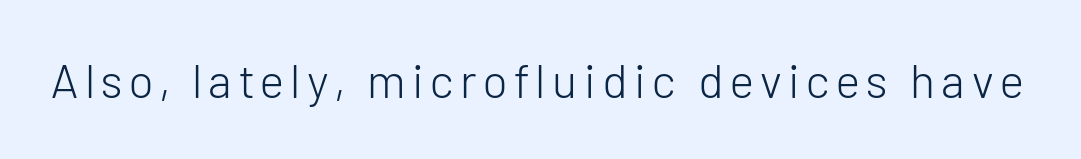
The image shows 47 px light sans-serif type, upright; set not underlined; low stroke contrast and a medium x-height.
